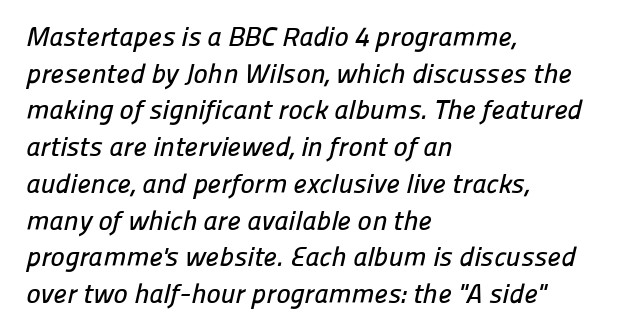
The area under the type is left untouched. Line beginnings align vertically; line endings do not. Each new line begins a customary step beneath the previous one. Nothing unusual about the tracking: characters are spaced as the font intends.
